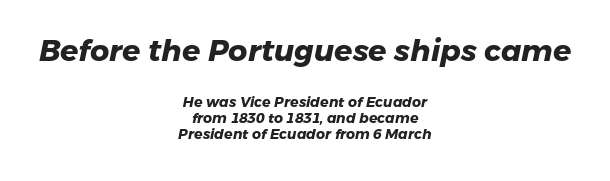
The image shows 30 px heavy sans-serif type; set centered, tight line spacing (1.14x), normal letter spacing, not underlined; the first (top) block is 2.14x larger; low stroke contrast and a medium x-height.
